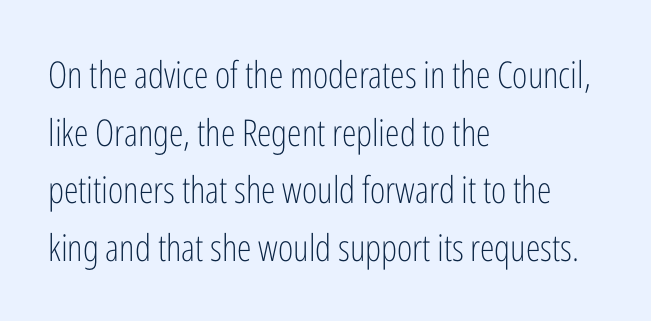
Look at the tracking — it's just the regular setting, nothing added. Regarding leading, the lines here are spaced in the standard way. In terms of posture, this sample is upright. A bare baseline throughout the passage. You could not count columns in this text — the font is proportionally spaced.
